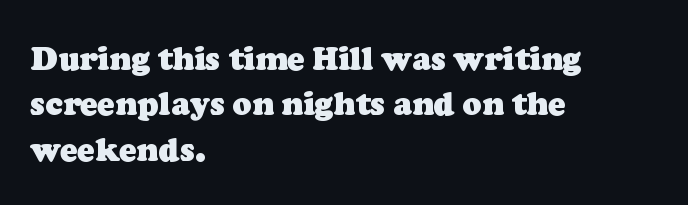
Q: Is the text bold? A: Yes.
Q: Is the typeface a serif or a sans-serif typeface? A: Serif.
Q: Is the text underlined? A: No.
Q: How is the paragraph aligned? A: Left-aligned.
Q: Is the spacing between letters normal or unusually wide? A: Normal.
Q: Is the spacing between lines tight, normal or loose? A: Normal.
Q: Width (condensed, normal, or wide)? A: Normal.
Q: Stroke contrast? A: Low.
Q: x-height? A: Medium.
Q: Monospaced? A: No.
